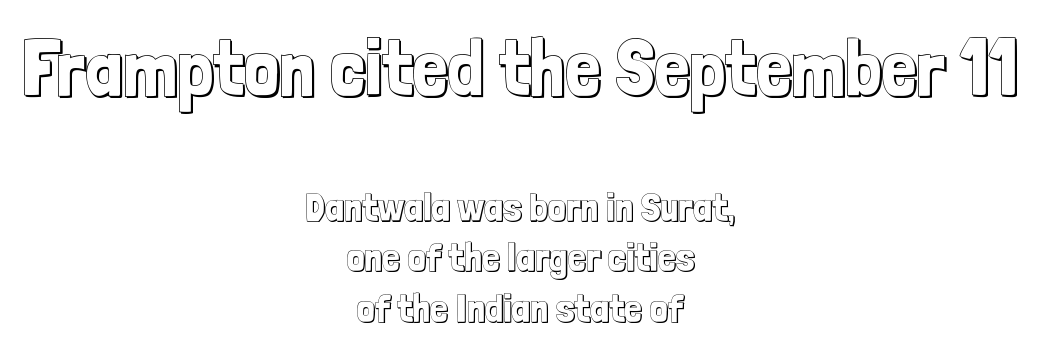
A roman cut, with each character standing at attention. Is the lower block the larger one? No — the upper block carries the bigger type. Characters follow at the spacing the type designer built in. Character widths vary here, with narrow letters taking less room than wide ones. Does the leading feel generous? No, just average. The foot of each line stays bare and open.
